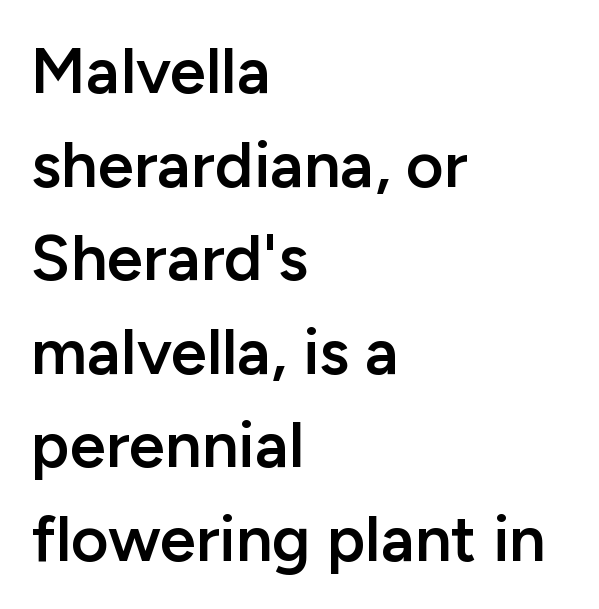
The image shows 65 px semibold sans-serif type, upright; set left-aligned, normal line spacing (1.44x), normal letter spacing, not underlined; low stroke contrast and a medium x-height.
